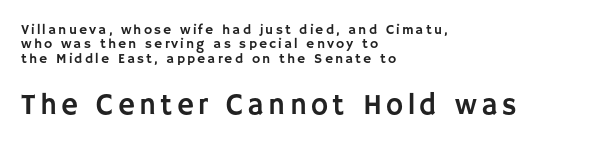
The image shows 29 px sans-serif type, upright; set left-aligned, tight line spacing (1.03x), not underlined; the second (bottom) block is 2.07x larger; low stroke contrast and a large x-height.
